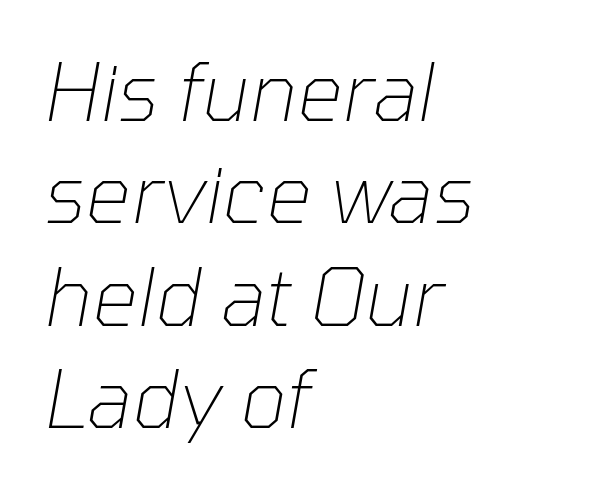
{"italic": "yes", "lean": "right", "slant_degrees": 10, "bold": "no", "weight": "thin", "width": "normal", "stroke_contrast": "low", "x_height": "medium", "monospaced": "no", "underline": "no", "align": "left", "line_spacing": "normal", "line_spacing_ratio": 1.28, "letter_spacing": "normal", "letter_spacing_em": 0.0, "glyph_px": 80}
